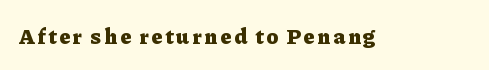
The image shows 22 px bold type, upright; set not underlined.
